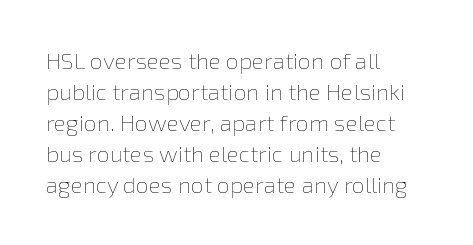
{"italic": "no", "bold": "no", "underline": "no", "align": "left", "line_spacing": "normal", "line_spacing_ratio": 1.35, "letter_spacing": "normal", "letter_spacing_em": 0.0, "glyph_px": 23}
